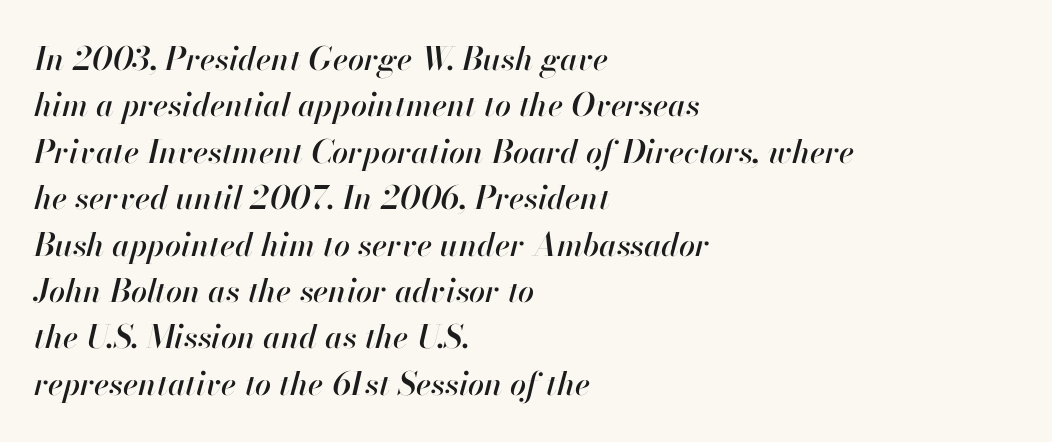
Does the leading feel generous? No, just average. Any mark beneath the type? The region is blank. The letters advance in unequal steps, a hallmark of proportional type. The rag falls on the right side of this text block. The horizontal fit of the characters is conventional and even. The font's italic variant was chosen for this text.
